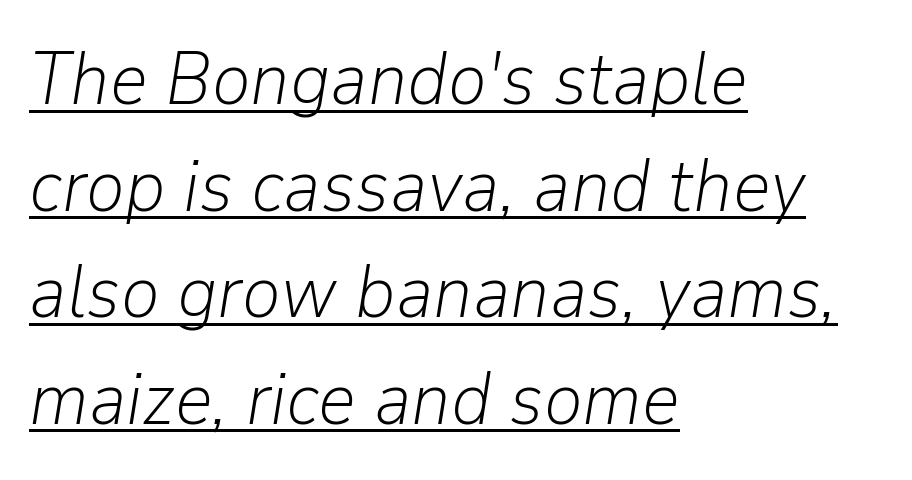
{"italic": "yes", "lean": "right", "slant_degrees": 9, "bold": "no", "weight": "light", "width": "normal", "stroke_contrast": "low", "x_height": "medium", "monospaced": "no", "underline": "yes", "align": "left", "line_spacing": "normal", "line_spacing_ratio": 1.44, "letter_spacing": "normal", "letter_spacing_em": 0.0, "glyph_px": 74}
